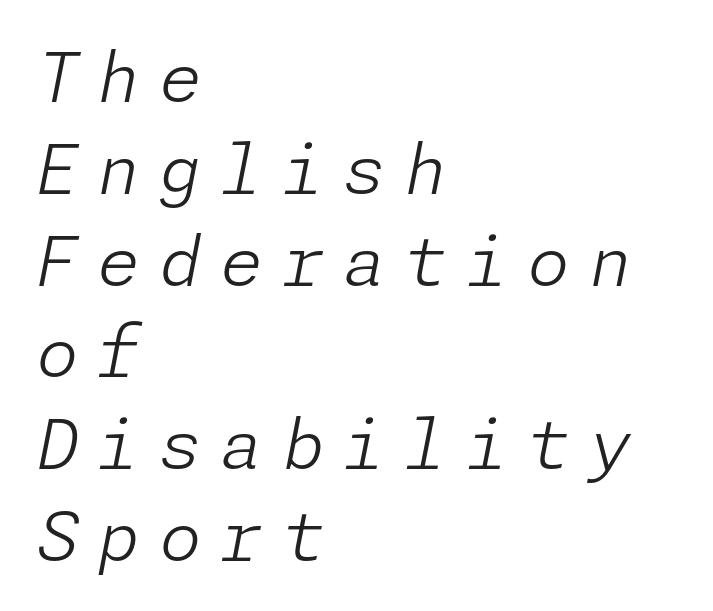
The image shows 69 px light type, italic (leaning right); set left-aligned, normal line spacing (1.33x), unusually wide letter spacing (+0.27 em), not underlined; low stroke contrast and a medium x-height.
